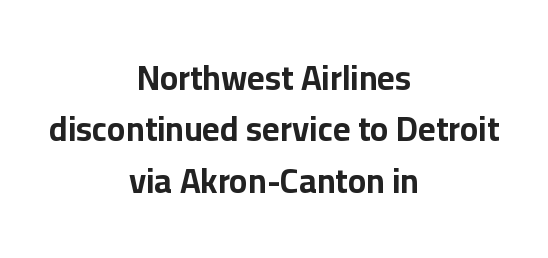
{"serif": "no", "italic": "no", "bold": "yes", "weight": "bold", "width": "normal", "stroke_contrast": "low", "x_height": "medium", "monospaced": "no", "underline": "no", "align": "center", "line_spacing": "normal", "line_spacing_ratio": 1.51, "letter_spacing": "normal", "letter_spacing_em": 0.0, "glyph_px": 34}
